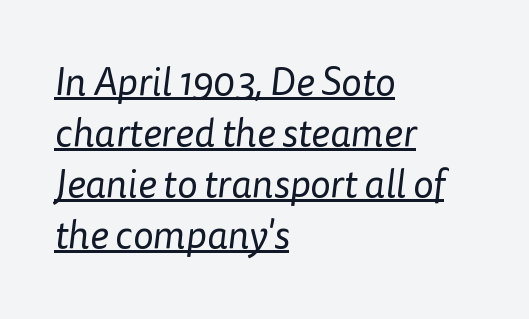
Q: Is the text bold? A: No.
Q: Is the typeface a serif or a sans-serif typeface? A: Sans-serif.
Q: Is the text underlined? A: Yes.
Q: How is the paragraph aligned? A: Left-aligned.
Q: Is the spacing between letters normal or unusually wide? A: Normal.
Q: Is the spacing between lines tight, normal or loose? A: Normal.
Q: Width (condensed, normal, or wide)? A: Normal.
Q: Stroke contrast? A: Low.
Q: x-height? A: Medium.
Q: Monospaced? A: No.
